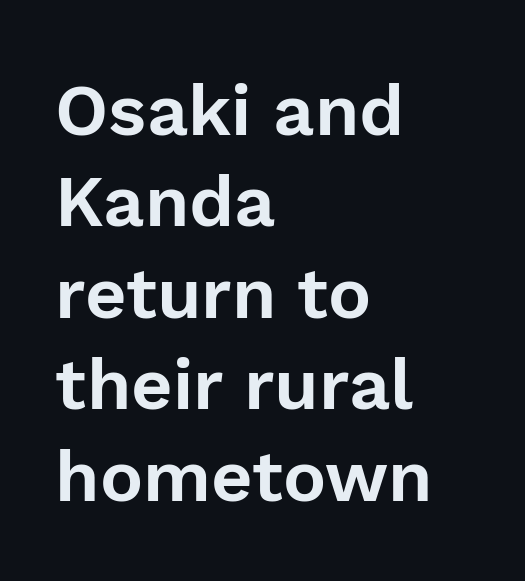
Q: Is the text italic (slanted)? A: No, it is upright.
Q: Is the typeface a serif or a sans-serif typeface? A: Sans-serif.
Q: Is the text underlined? A: No.
Q: How is the paragraph aligned? A: Left-aligned.
Q: Is the spacing between letters normal or unusually wide? A: Normal.
Q: Is the spacing between lines tight, normal or loose? A: Normal.
Q: Width (condensed, normal, or wide)? A: Normal.
Q: x-height? A: Medium.
Q: Monospaced? A: No.
